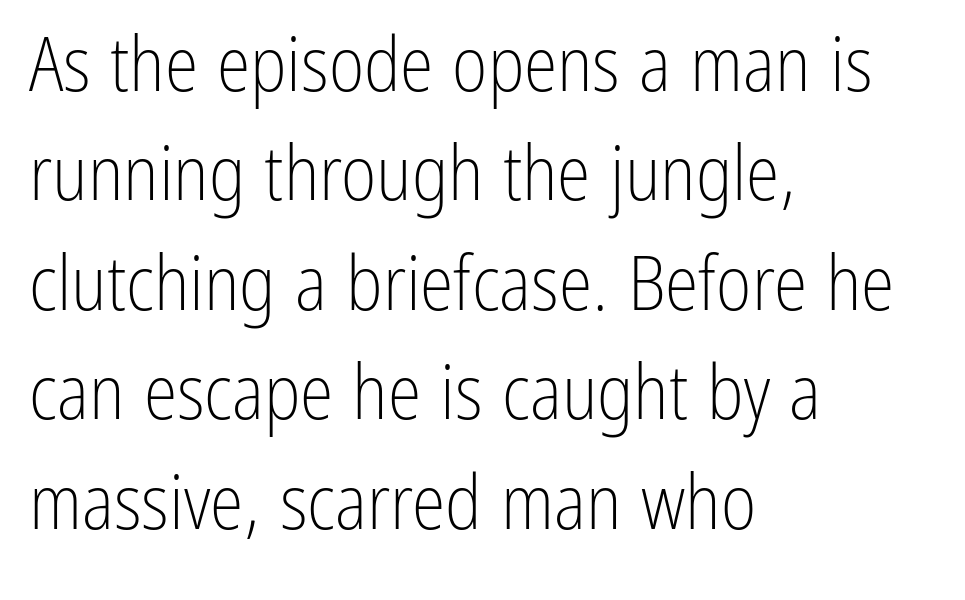
{"serif": "no", "italic": "no", "bold": "no", "weight": "light", "width": "condensed", "stroke_contrast": "low", "x_height": "medium", "monospaced": "no", "underline": "no", "align": "left", "line_spacing": "normal", "line_spacing_ratio": 1.44, "letter_spacing": "normal", "letter_spacing_em": 0.0, "glyph_px": 76}
